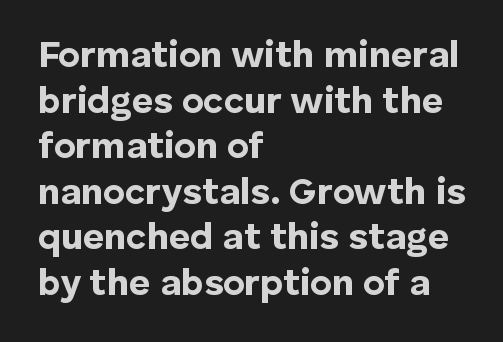
The image shows 37 px bold sans-serif type, upright; set left-aligned, line spacing 1.23x, normal letter spacing, not underlined; low stroke contrast and a medium x-height.
